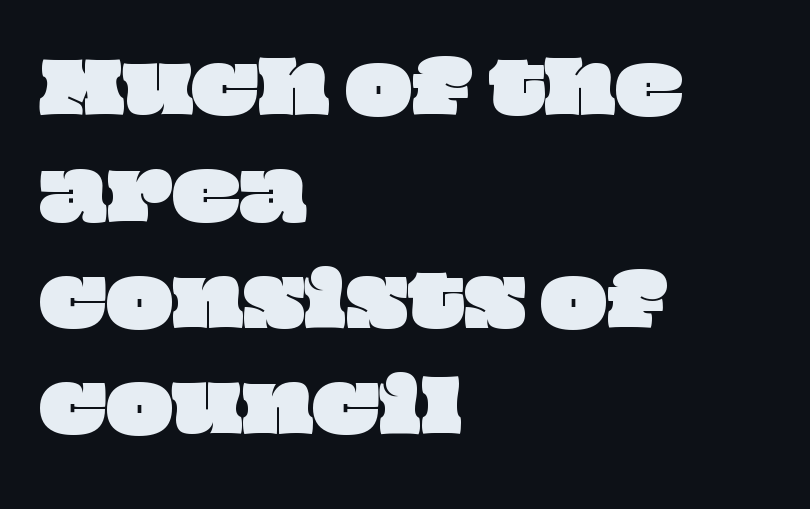
{"width": "wide", "stroke_contrast": "low", "x_height": "large", "monospaced": "no", "underline": "no", "align": "left", "line_spacing": "normal", "line_spacing_ratio": 1.52, "letter_spacing": "normal", "letter_spacing_em": 0.0, "glyph_px": 70}
